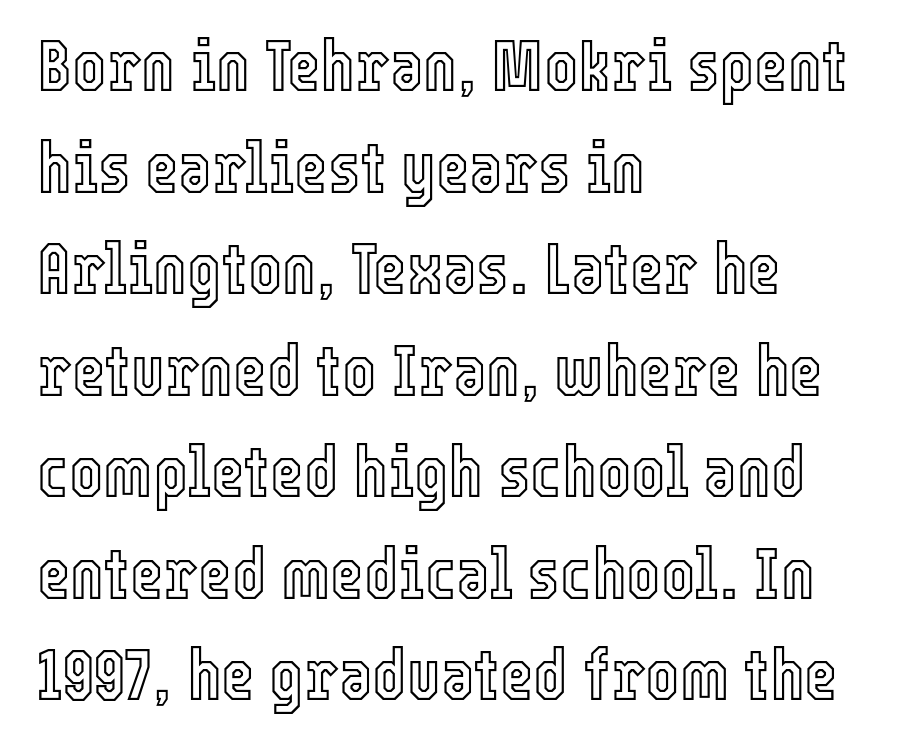
{"italic": "no", "width": "condensed", "x_height": "medium", "monospaced": "no", "underline": "no", "align": "left", "line_spacing": "normal", "line_spacing_ratio": 1.41, "letter_spacing": "normal", "letter_spacing_em": 0.0, "glyph_px": 72}
